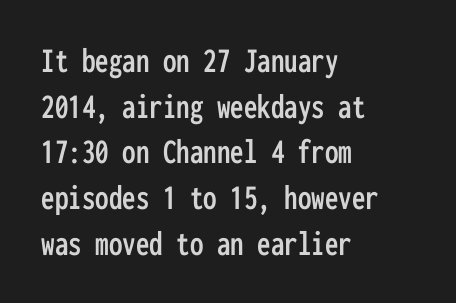
The image shows 36 px condensed sans-serif type, upright, monospaced; set left-aligned, normal line spacing (1.27x), normal letter spacing, not underlined; low stroke contrast and a medium x-height.
